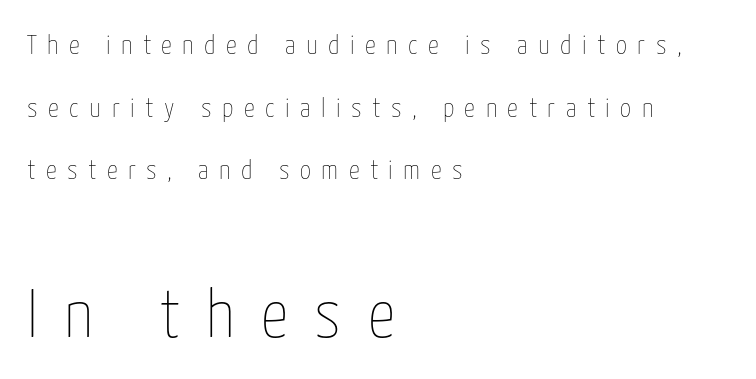
Q: Is the text bold? A: No.
Q: Is the text italic (slanted)? A: No, it is upright.
Q: Is the text underlined? A: No.
Q: How is the paragraph aligned? A: Left-aligned.
Q: Is the spacing between letters normal or unusually wide? A: Unusually wide.
Q: Is the spacing between lines tight, normal or loose? A: Loose.
Q: Which block of text is set in a larger size, the first (top) or the second (bottom)? A: The second (bottom) one.
Q: Width (condensed, normal, or wide)? A: Condensed.
Q: Stroke contrast? A: Low.
Q: x-height? A: Medium.
Q: Monospaced? A: No.
